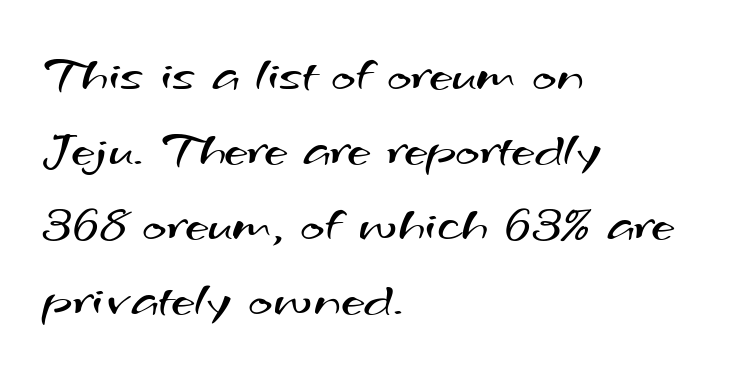
Q: Is the text bold? A: No.
Q: Is the typeface a serif or a sans-serif typeface? A: Sans-serif.
Q: Is the text underlined? A: No.
Q: How is the paragraph aligned? A: Left-aligned.
Q: Is the spacing between letters normal or unusually wide? A: Normal.
Q: Is the spacing between lines tight, normal or loose? A: Normal.
Q: Width (condensed, normal, or wide)? A: Wide.
Q: Stroke contrast? A: Medium.
Q: x-height? A: Small.
Q: Monospaced? A: No.
